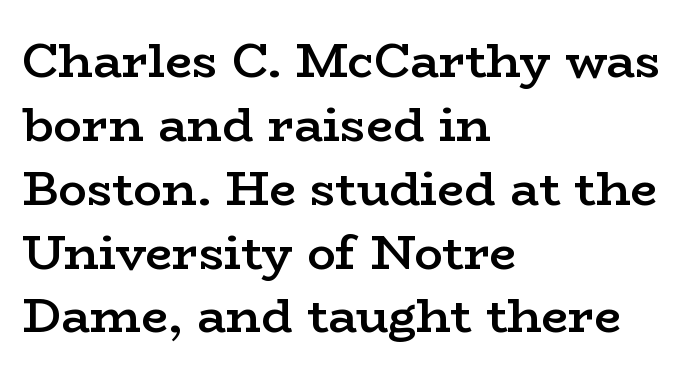
{"serif": "yes", "italic": "no", "bold": "semi", "weight": "semibold", "width": "wide", "stroke_contrast": "low", "x_height": "medium", "monospaced": "no", "underline": "no", "align": "left", "line_spacing": "normal", "line_spacing_ratio": 1.33, "letter_spacing": "normal", "letter_spacing_em": 0.0, "glyph_px": 48}
